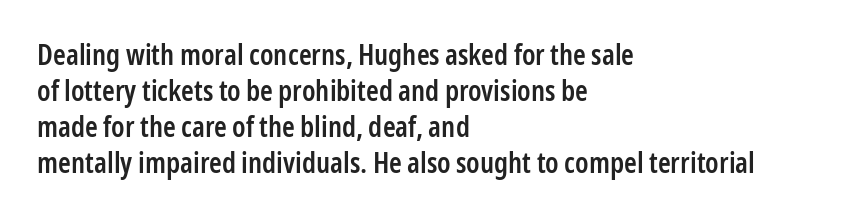
Q: Is the text bold? A: Semi-bold.
Q: Is the text italic (slanted)? A: No, it is upright.
Q: Is the typeface a serif or a sans-serif typeface? A: Sans-serif.
Q: Is the text underlined? A: No.
Q: How is the paragraph aligned? A: Left-aligned.
Q: Is the spacing between letters normal or unusually wide? A: Normal.
Q: Width (condensed, normal, or wide)? A: Condensed.
Q: Stroke contrast? A: Low.
Q: x-height? A: Medium.
Q: Monospaced? A: No.
